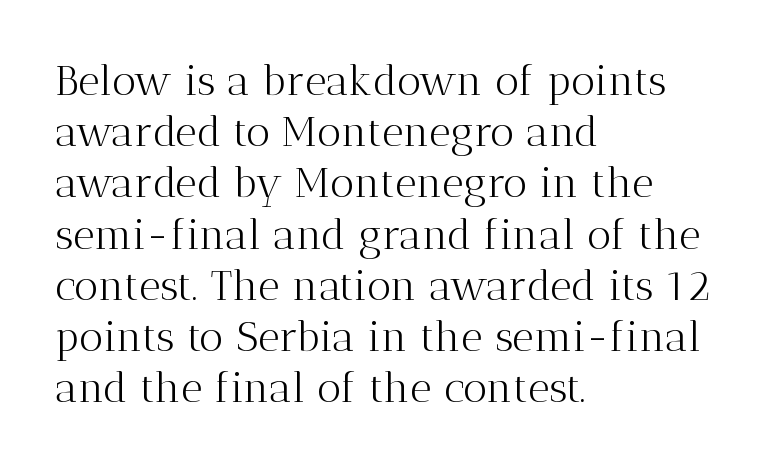
Q: Is the text bold? A: No.
Q: Is the text italic (slanted)? A: No, it is upright.
Q: Is the typeface a serif or a sans-serif typeface? A: Serif.
Q: Is the text underlined? A: No.
Q: How is the paragraph aligned? A: Left-aligned.
Q: Is the spacing between letters normal or unusually wide? A: Normal.
Q: Width (condensed, normal, or wide)? A: Normal.
Q: Stroke contrast? A: Medium.
Q: x-height? A: Medium.
Q: Monospaced? A: No.
